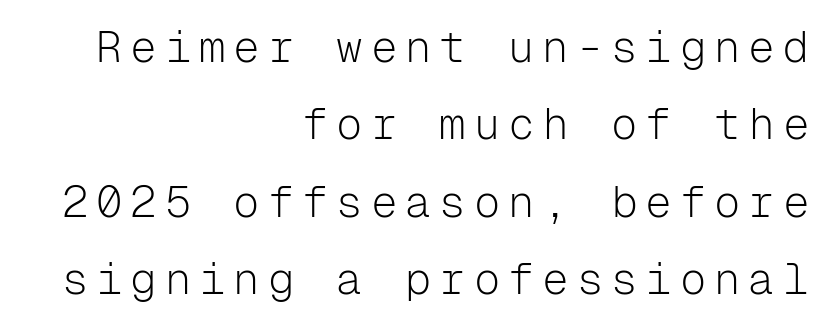
{"serif": "no", "italic": "no", "bold": "no", "weight": "light", "width": "normal", "stroke_contrast": "low", "x_height": "medium", "monospaced": "yes", "underline": "no", "align": "right", "line_spacing_ratio": 1.76, "glyph_px": 44}
